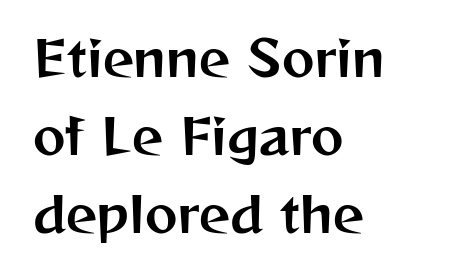
The image shows 49 px sans-serif type, upright; set left-aligned, normal line spacing (1.59x), normal letter spacing, not underlined; medium stroke contrast and a medium x-height.
